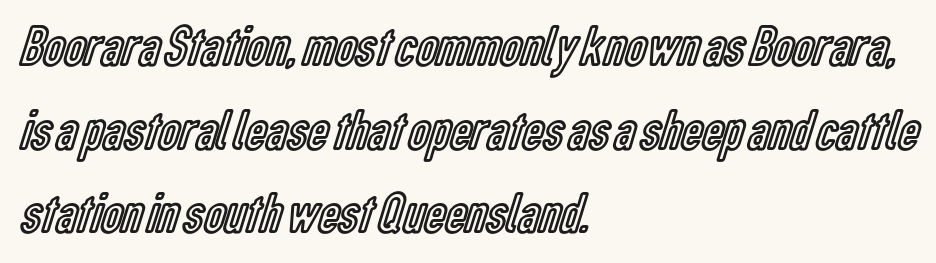
The image shows 58 px condensed type; set left-aligned, normal line spacing (1.44x), normal letter spacing, not underlined; a medium x-height.
